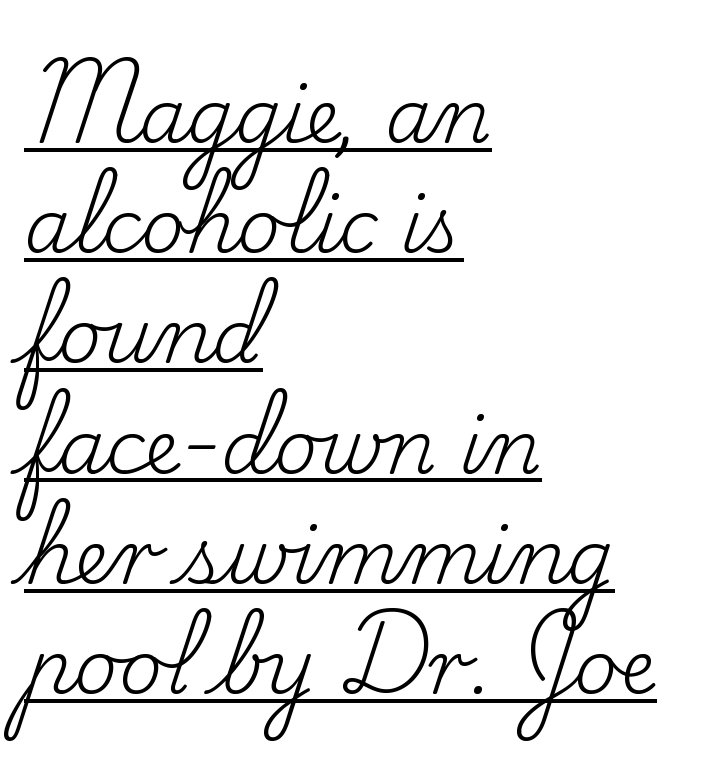
Glyph-to-glyph distance matches everyday printed text. Check where the strokes stop: tiny serifs finish them off. The weight tops out at a normal text grade. Students, observe the line beneath the letters — that is underlining. A normal amount of white space separates one row of letters from the next.
